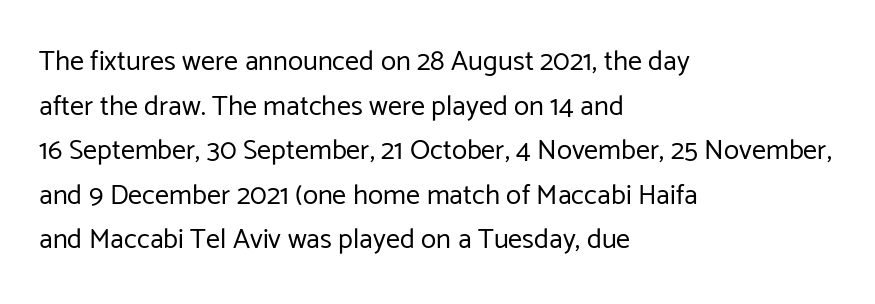
Reading down the column, the eye jumps a familiar distance to each next line. The setting favours the left margin, as ordinary paragraphs usually do. No italicization has been applied; the sample stays upright. Underlining? Definitely not there.
